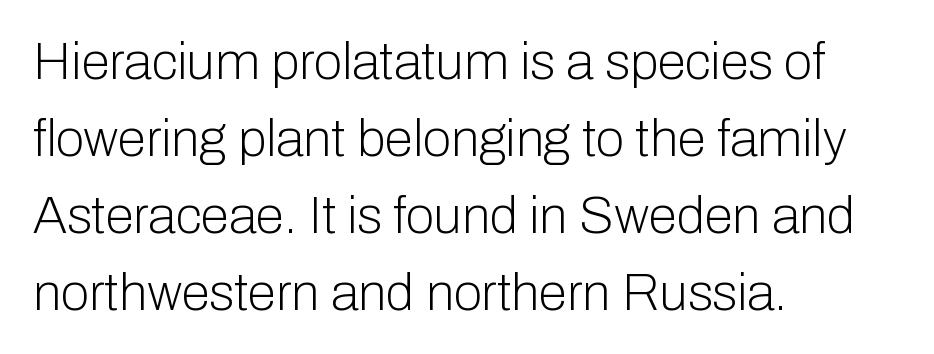
{"serif": "no", "italic": "no", "bold": "no", "weight": "light", "width": "normal", "stroke_contrast": "low", "x_height": "medium", "monospaced": "no", "underline": "no", "align": "left", "line_spacing": "normal", "line_spacing_ratio": 1.48, "letter_spacing": "normal", "letter_spacing_em": 0.0, "glyph_px": 52}
